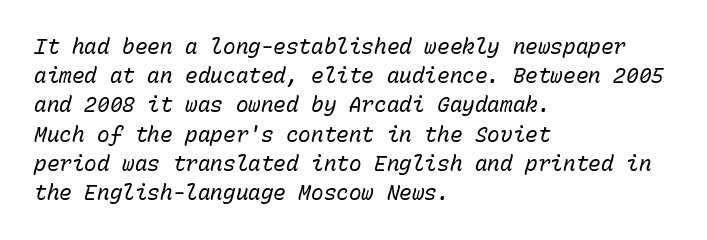
{"italic": "yes", "lean": "right", "slant_degrees": 15, "bold": "no", "underline": "no", "align": "left", "line_spacing": "normal", "line_spacing_ratio": 1.39, "letter_spacing": "normal", "letter_spacing_em": 0.0, "glyph_px": 21}
